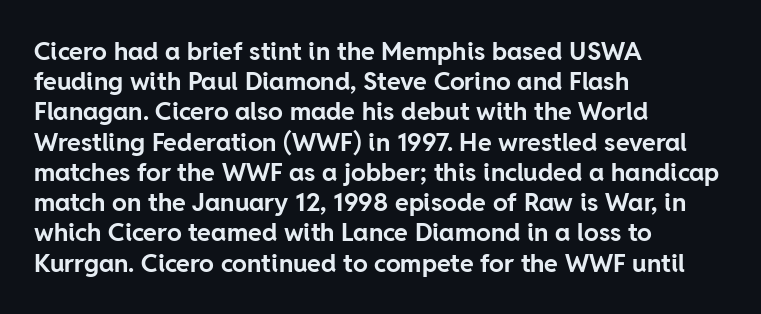
The passage shown is emphatically bold. The space directly below the letters is spotless. Tracking here is standard; glyphs follow each other at the usual distance. Where is the straight margin? On the left.
